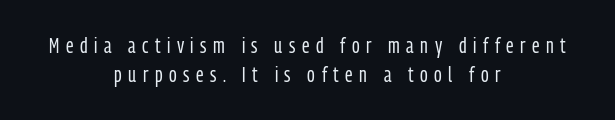
The image shows 21 px text type, upright; set centered, normal line spacing (1.4x), unusually wide letter spacing (+0.31 em), not underlined.
